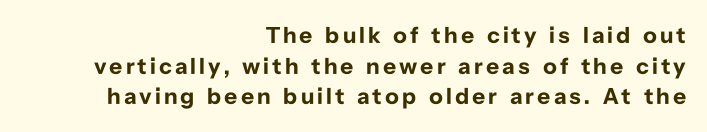
Q: Is the text bold? A: Yes.
Q: Is the text italic (slanted)? A: No, it is upright.
Q: Is the text underlined? A: No.
Q: How is the paragraph aligned? A: Right-aligned.
Q: Is the spacing between lines tight, normal or loose? A: Normal.
